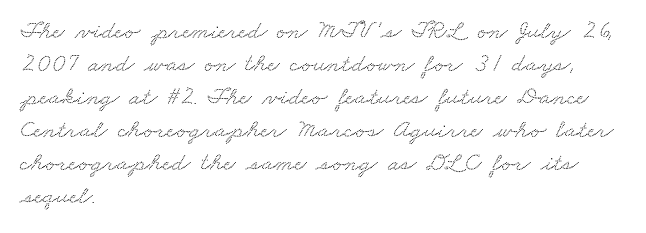
The image shows 26 px text type; set left-aligned, normal line spacing (1.27x), normal letter spacing, not underlined.
